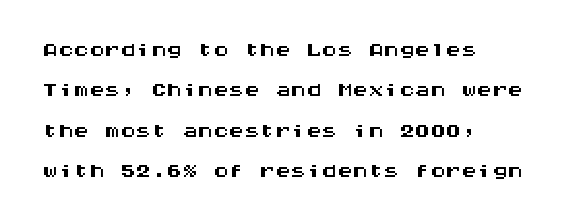
Q: Is the text italic (slanted)? A: No, it is upright.
Q: Is the typeface a serif or a sans-serif typeface? A: Sans-serif.
Q: Is the text underlined? A: No.
Q: How is the paragraph aligned? A: Left-aligned.
Q: Is the spacing between letters normal or unusually wide? A: Normal.
Q: Is the spacing between lines tight, normal or loose? A: Normal.
Q: Width (condensed, normal, or wide)? A: Wide.
Q: Stroke contrast? A: Medium.
Q: x-height? A: Large.
Q: Monospaced? A: Yes.
